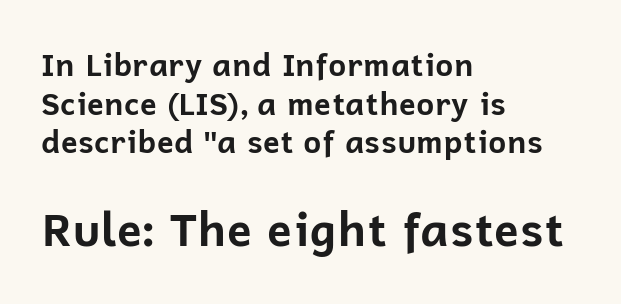
The image shows 46 px bold sans-serif type, upright; set left-aligned, normal line spacing (1.25x), normal letter spacing, not underlined; the second (bottom) block is 1.48x larger; low stroke contrast and a medium x-height.
